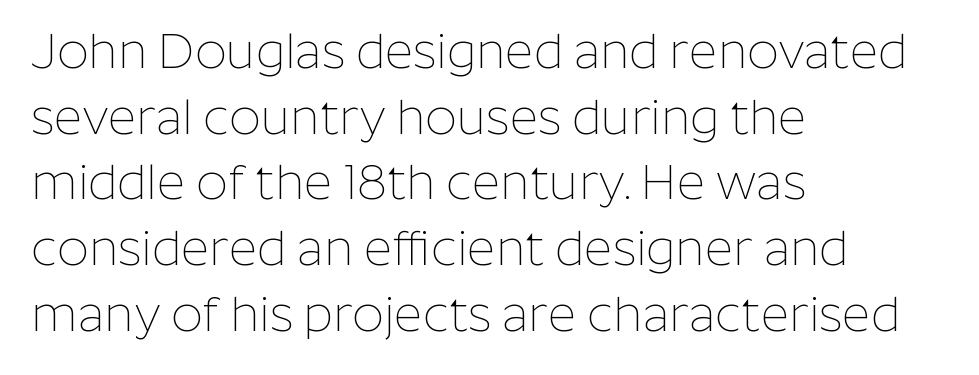
Q: Is the text bold? A: No.
Q: Is the text italic (slanted)? A: No, it is upright.
Q: Is the typeface a serif or a sans-serif typeface? A: Sans-serif.
Q: Is the text underlined? A: No.
Q: How is the paragraph aligned? A: Left-aligned.
Q: Is the spacing between letters normal or unusually wide? A: Normal.
Q: Is the spacing between lines tight, normal or loose? A: Normal.
Q: Width (condensed, normal, or wide)? A: Normal.
Q: Stroke contrast? A: Low.
Q: x-height? A: Medium.
Q: Monospaced? A: No.
